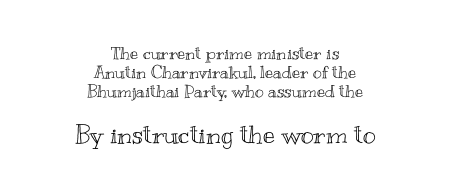
Caption: upper text group reduced, lower text group enlarged. The line-height multiplier appears low, near solid setting. A typesetter would call this zero additional tracking. Centered paragraph, ragged on both sides.
